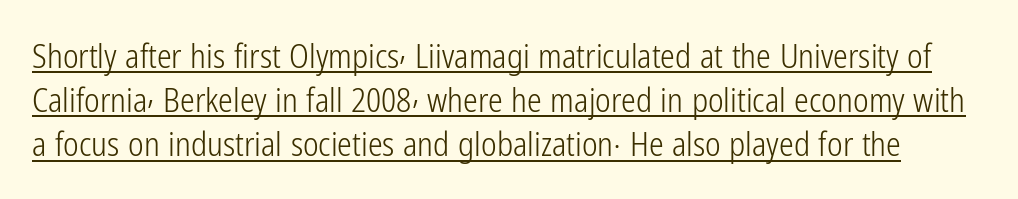
{"serif": "no", "italic": "no", "bold": "no", "weight": "light", "width": "condensed", "stroke_contrast": "low", "x_height": "medium", "monospaced": "no", "underline": "yes", "line_spacing": "normal", "line_spacing_ratio": 1.34, "letter_spacing": "normal", "letter_spacing_em": 0.0, "glyph_px": 33}
